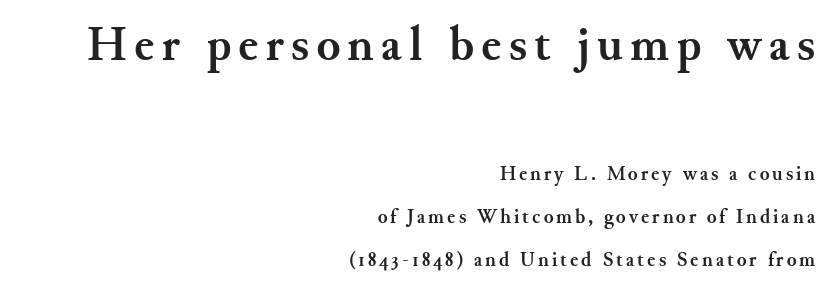
Q: Is the text bold? A: Yes.
Q: Is the text italic (slanted)? A: No, it is upright.
Q: Is the typeface a serif or a sans-serif typeface? A: Serif.
Q: Is the text underlined? A: No.
Q: How is the paragraph aligned? A: Right-aligned.
Q: Is the spacing between lines tight, normal or loose? A: Loose.
Q: Which block of text is set in a larger size, the first (top) or the second (bottom)? A: The first (top) one.
Q: Width (condensed, normal, or wide)? A: Normal.
Q: Stroke contrast? A: Medium.
Q: x-height? A: Small.
Q: Monospaced? A: No.
